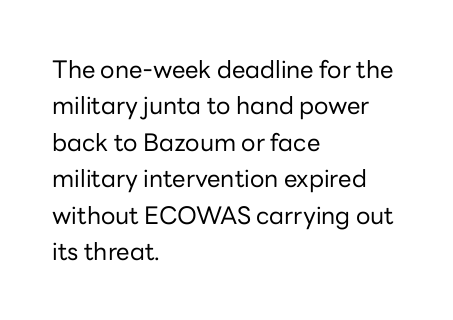
{"italic": "no", "bold": "no", "underline": "no", "align": "left", "line_spacing": "normal", "line_spacing_ratio": 1.52, "letter_spacing": "normal", "letter_spacing_em": 0.0, "glyph_px": 24}
